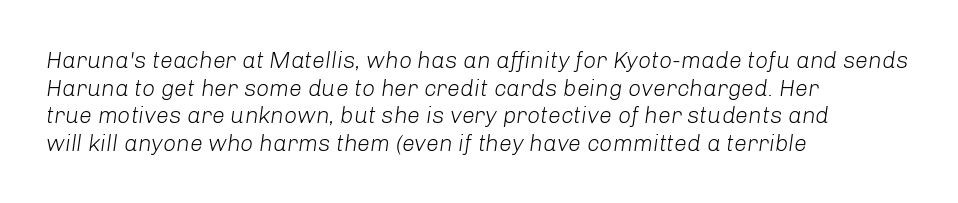
The image shows 23 px text type, italic (leaning right); set left-aligned, line spacing 1.2x, normal letter spacing, not underlined.
